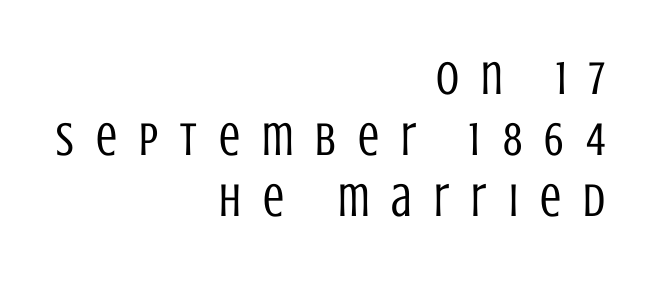
The image shows 47 px regular-weight, condensed sans-serif type, upright; set right-aligned, normal line spacing (1.3x), unusually wide letter spacing (+0.47 em), not underlined; low stroke contrast and a large x-height.
